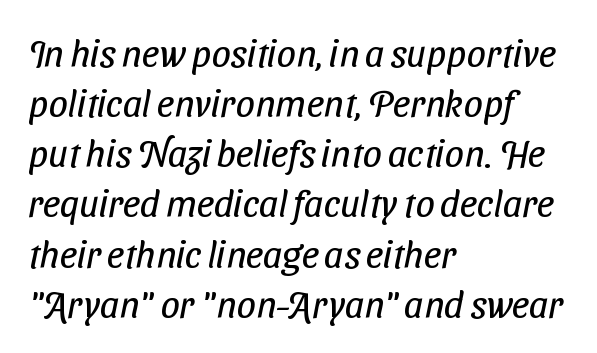
The image shows 38 px regular-weight, condensed sans-serif type; set left-aligned, normal line spacing (1.32x), normal letter spacing, not underlined; low stroke contrast and a medium x-height.
